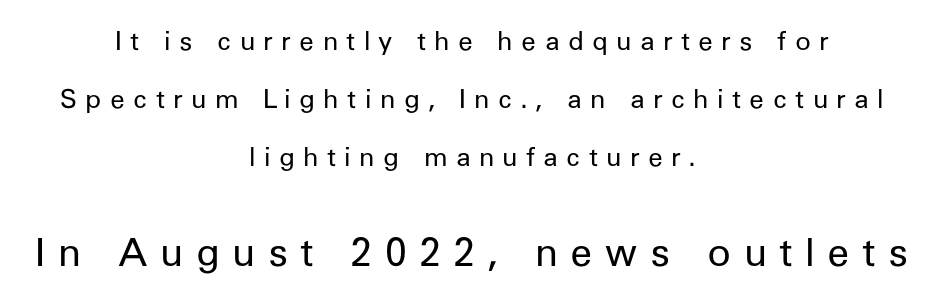
The image shows 39 px regular-weight sans-serif type, upright; set centered, loose line spacing (2.23x), unusually wide letter spacing (+0.32 em), not underlined; the second (bottom) block is 1.5x larger; low stroke contrast and a medium x-height.
